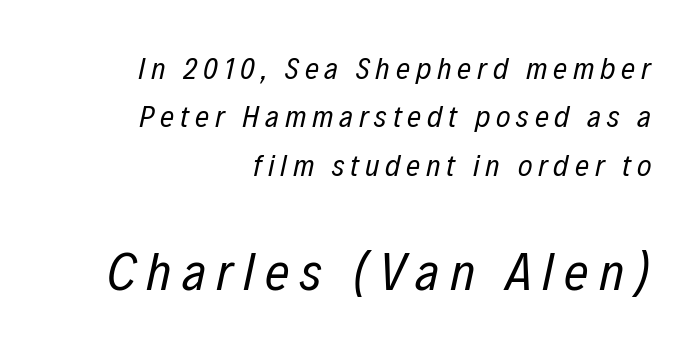
The image shows 54 px regular-weight, condensed type, italic (leaning right); set right-aligned, normal line spacing (1.56x), not underlined; the second (bottom) block is 1.74x larger; low stroke contrast and a medium x-height.
